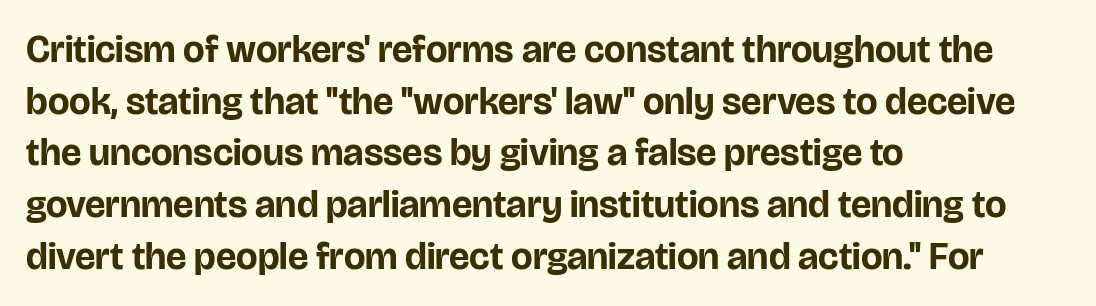
Q: Is the text bold? A: Yes.
Q: Is the text italic (slanted)? A: No, it is upright.
Q: Is the typeface a serif or a sans-serif typeface? A: Sans-serif.
Q: Is the text underlined? A: No.
Q: How is the paragraph aligned? A: Left-aligned.
Q: Is the spacing between letters normal or unusually wide? A: Normal.
Q: Is the spacing between lines tight, normal or loose? A: Normal.
Q: Width (condensed, normal, or wide)? A: Normal.
Q: Stroke contrast? A: Low.
Q: x-height? A: Large.
Q: Monospaced? A: No.
